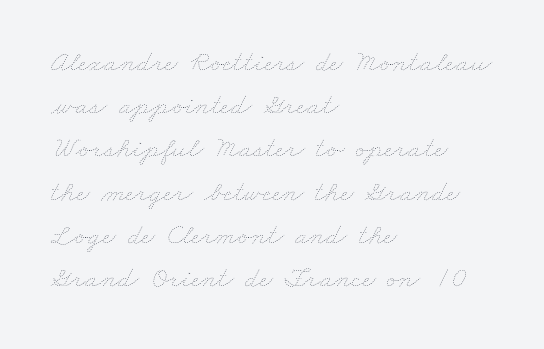
{"bold": "no", "weight": "thin", "width": "wide", "stroke_contrast": "low", "x_height": "small", "monospaced": "no", "underline": "no", "align": "left", "line_spacing": "normal", "line_spacing_ratio": 1.49, "letter_spacing": "normal", "letter_spacing_em": 0.0, "glyph_px": 29}
